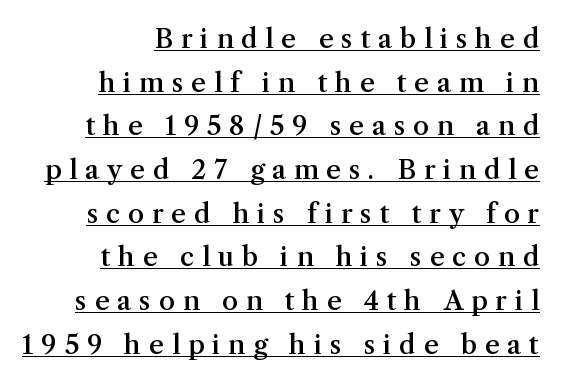
Q: Is the text bold? A: Semi-bold.
Q: Is the text italic (slanted)? A: No, it is upright.
Q: Is the text underlined? A: Yes.
Q: How is the paragraph aligned? A: Right-aligned.
Q: Is the spacing between letters normal or unusually wide? A: Unusually wide.
Q: Is the spacing between lines tight, normal or loose? A: Normal.
